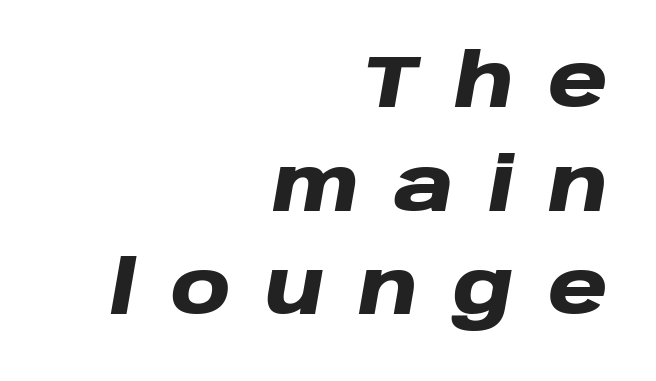
Q: Is the text bold? A: Yes.
Q: Is the text italic (slanted)? A: Yes, it leans right by about 10 degrees.
Q: Is the text underlined? A: No.
Q: How is the paragraph aligned? A: Right-aligned.
Q: Is the spacing between letters normal or unusually wide? A: Unusually wide.
Q: Is the spacing between lines tight, normal or loose? A: Normal.
Q: Width (condensed, normal, or wide)? A: Wide.
Q: Stroke contrast? A: Low.
Q: x-height? A: Large.
Q: Monospaced? A: No.
